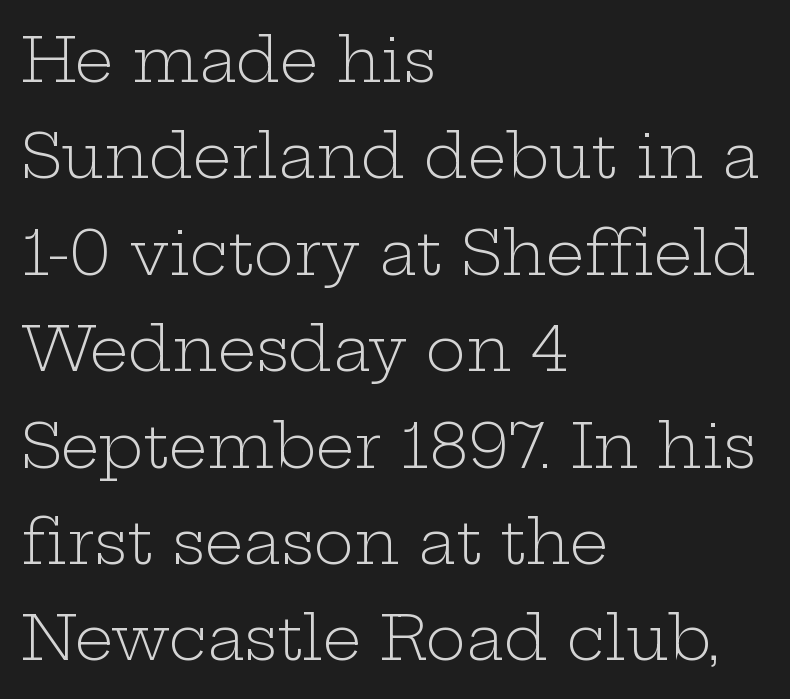
The image shows 61 px light, wide serif type, upright; set left-aligned, normal line spacing (1.58x), normal letter spacing, not underlined; low stroke contrast and a medium x-height.
